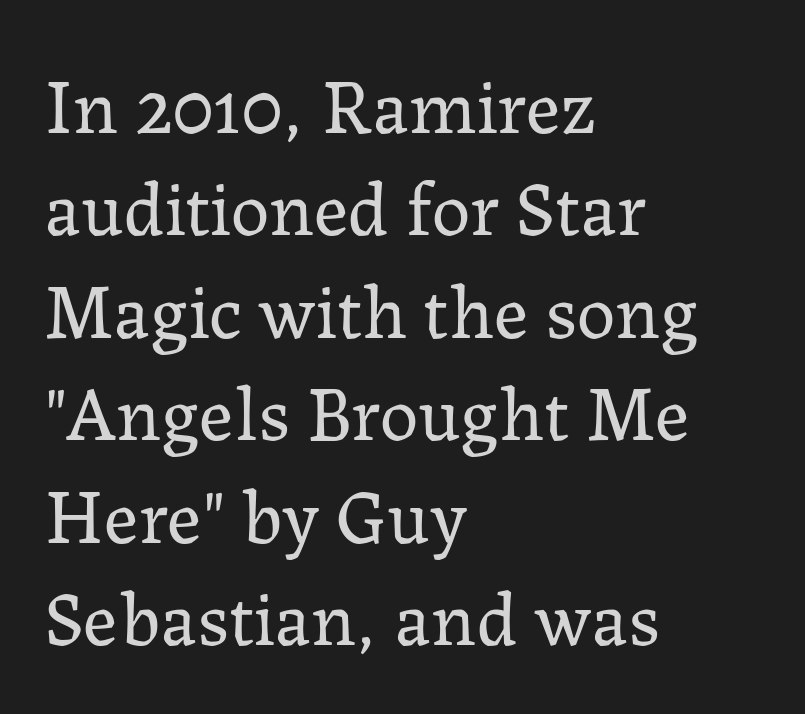
Q: Is the text bold? A: No.
Q: Is the text italic (slanted)? A: No, it is upright.
Q: Is the typeface a serif or a sans-serif typeface? A: Serif.
Q: Is the text underlined? A: No.
Q: How is the paragraph aligned? A: Left-aligned.
Q: Is the spacing between letters normal or unusually wide? A: Normal.
Q: Is the spacing between lines tight, normal or loose? A: Normal.
Q: Width (condensed, normal, or wide)? A: Normal.
Q: Stroke contrast? A: Low.
Q: x-height? A: Medium.
Q: Monospaced? A: No.
